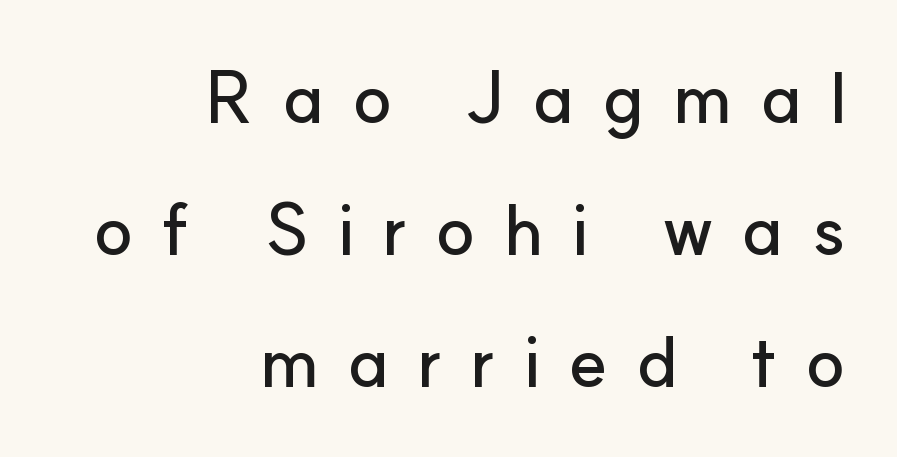
Posture: vertical. These lines stack with their right ends in a neat column. Grotesque or geometric, the face here clearly has no serifs. What stands out about the letter spacing? Its width — letters are far apart.
